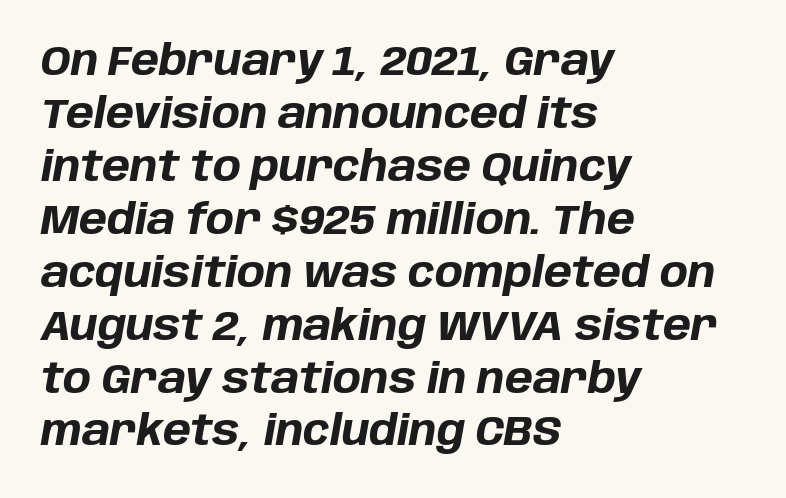
{"italic": "yes", "lean": "right", "slant_degrees": 10, "bold": "yes", "weight": "bold", "width": "normal", "stroke_contrast": "low", "x_height": "large", "monospaced": "no", "underline": "no", "align": "left", "line_spacing": "normal", "line_spacing_ratio": 1.26, "letter_spacing": "normal", "letter_spacing_em": 0.0, "glyph_px": 42}
